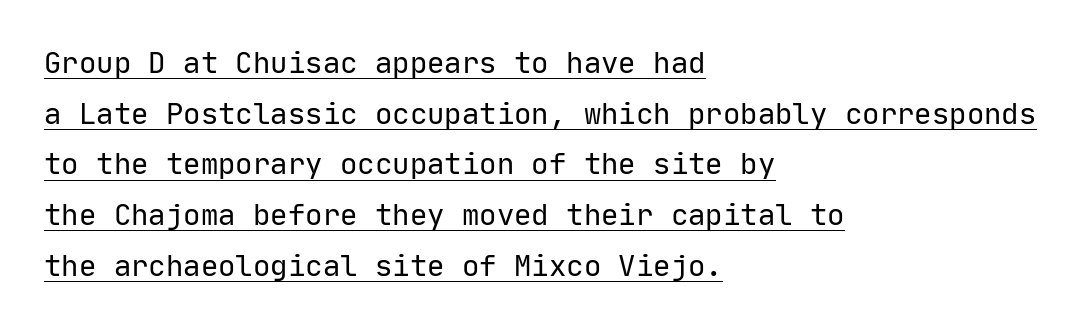
Vertical stems look standard width or narrower in stroke. You could count columns in this text — the font is strictly monospaced. This is sans-serif lettering, the kind often seen on screens and signage. Does extra space separate the letters? No, they use regular spacing. A typesetter would mark this as roman, not italic. Caption: multi-line text, flush left, ragged right.
